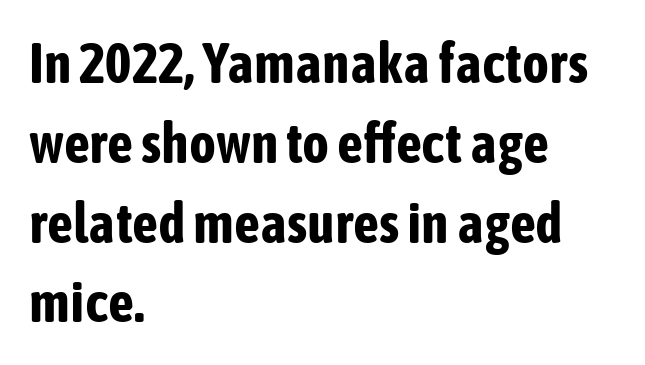
Q: Is the text bold? A: Yes.
Q: Is the text italic (slanted)? A: No, it is upright.
Q: Is the typeface a serif or a sans-serif typeface? A: Sans-serif.
Q: Is the text underlined? A: No.
Q: How is the paragraph aligned? A: Left-aligned.
Q: Is the spacing between letters normal or unusually wide? A: Normal.
Q: Is the spacing between lines tight, normal or loose? A: Normal.
Q: Width (condensed, normal, or wide)? A: Condensed.
Q: Stroke contrast? A: Low.
Q: x-height? A: Medium.
Q: Monospaced? A: No.
